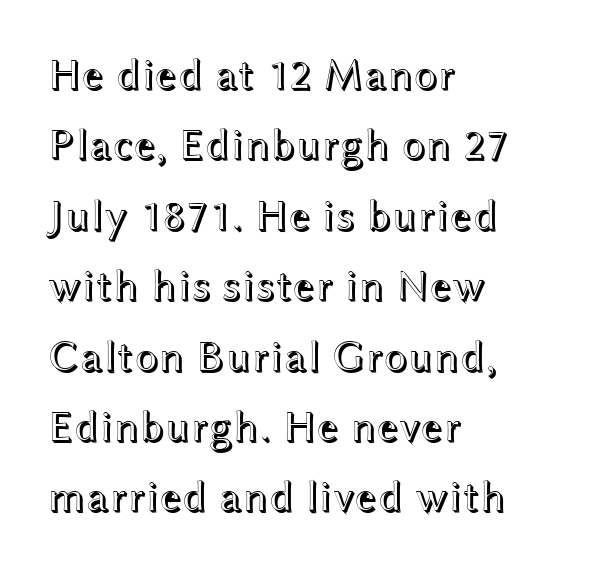
Q: Is the text italic (slanted)? A: No, it is upright.
Q: Is the text underlined? A: No.
Q: How is the paragraph aligned? A: Left-aligned.
Q: Is the spacing between letters normal or unusually wide? A: Normal.
Q: Is the spacing between lines tight, normal or loose? A: Normal.
Q: Width (condensed, normal, or wide)? A: Wide.
Q: x-height? A: Medium.
Q: Monospaced? A: No.
